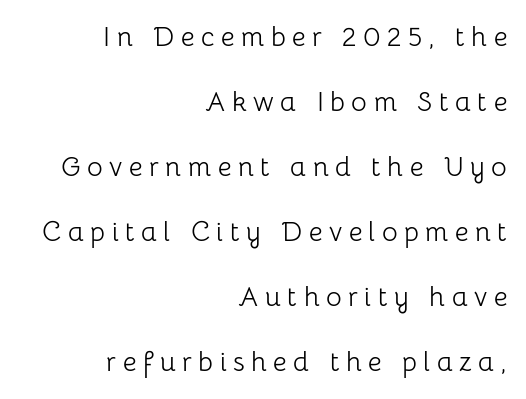
{"italic": "no", "bold": "no", "underline": "no", "align": "right", "line_spacing": "loose", "line_spacing_ratio": 2.41, "letter_spacing": "wide", "letter_spacing_em": 0.24, "glyph_px": 27}
